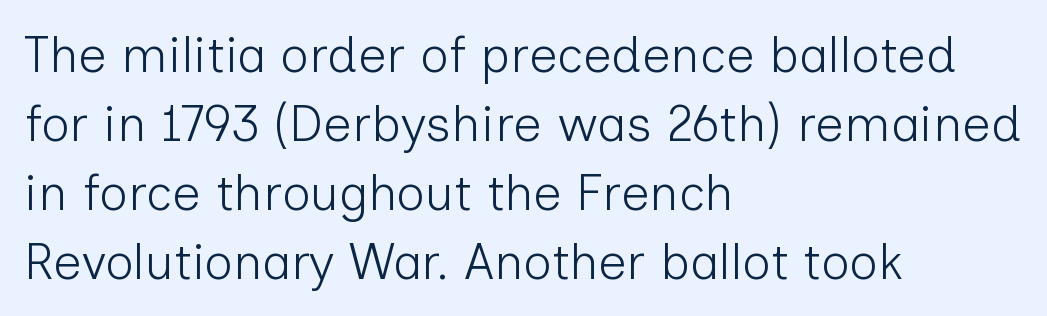
Q: Is the text bold? A: No.
Q: Is the text italic (slanted)? A: No, it is upright.
Q: Is the typeface a serif or a sans-serif typeface? A: Sans-serif.
Q: Is the text underlined? A: No.
Q: How is the paragraph aligned? A: Left-aligned.
Q: Is the spacing between letters normal or unusually wide? A: Normal.
Q: Is the spacing between lines tight, normal or loose? A: Normal.
Q: Width (condensed, normal, or wide)? A: Normal.
Q: Stroke contrast? A: Low.
Q: x-height? A: Medium.
Q: Monospaced? A: No.
